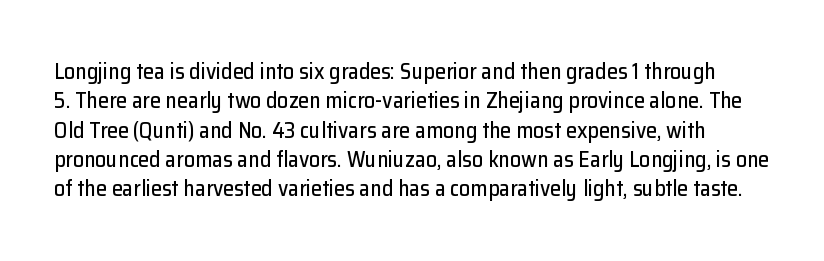
The image shows 22 px text type, upright; set normal line spacing (1.33x), normal letter spacing, not underlined.
